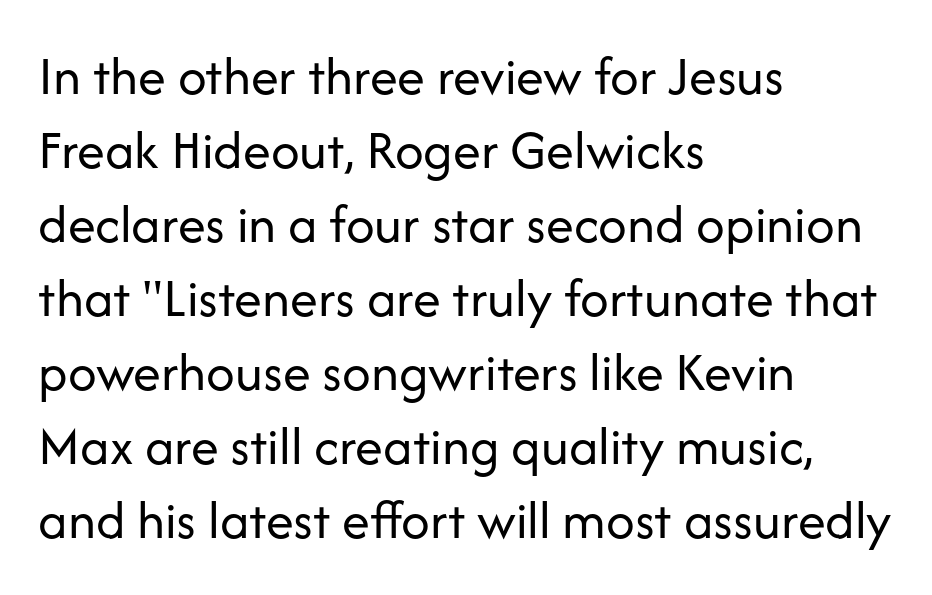
The image shows 56 px regular-weight sans-serif type, upright; set left-aligned, normal line spacing (1.32x), normal letter spacing, not underlined; low stroke contrast and a medium x-height.
